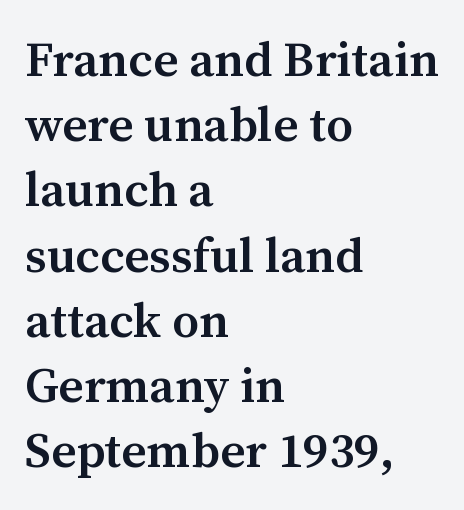
The image shows 49 px semibold serif type, upright; set left-aligned, normal line spacing (1.33x), normal letter spacing, not underlined; medium stroke contrast and a medium x-height.
